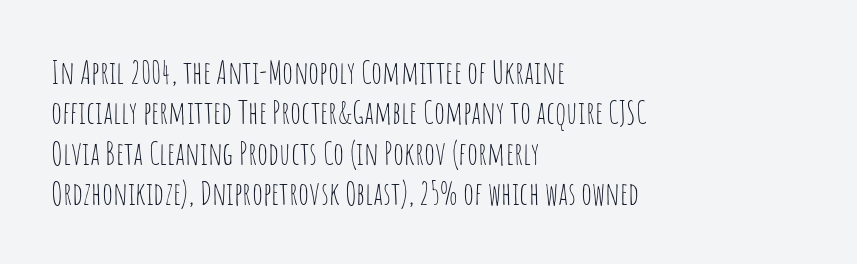
Q: Is the text bold? A: No.
Q: Is the text italic (slanted)? A: No, it is upright.
Q: Is the typeface a serif or a sans-serif typeface? A: Sans-serif.
Q: Is the text underlined? A: No.
Q: How is the paragraph aligned? A: Left-aligned.
Q: Is the spacing between letters normal or unusually wide? A: Normal.
Q: Is the spacing between lines tight, normal or loose? A: Normal.
Q: Width (condensed, normal, or wide)? A: Condensed.
Q: Stroke contrast? A: Low.
Q: x-height? A: Large.
Q: Monospaced? A: No.
